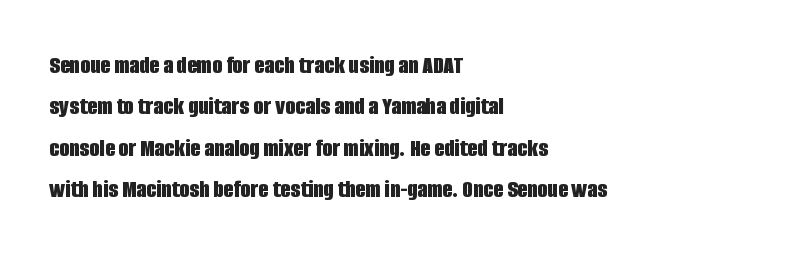
Q: Is the text bold? A: Yes.
Q: Is the text italic (slanted)? A: No, it is upright.
Q: Is the text underlined? A: No.
Q: How is the paragraph aligned? A: Left-aligned.
Q: Is the spacing between letters normal or unusually wide? A: Normal.
Q: Is the spacing between lines tight, normal or loose? A: Normal.
